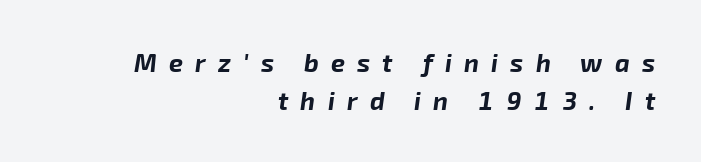
{"italic": "yes", "lean": "right", "slant_degrees": 8, "bold": "yes", "underline": "no", "align": "right", "line_spacing": "normal", "line_spacing_ratio": 1.53, "letter_spacing": "wide", "letter_spacing_em": 0.49, "glyph_px": 25}
